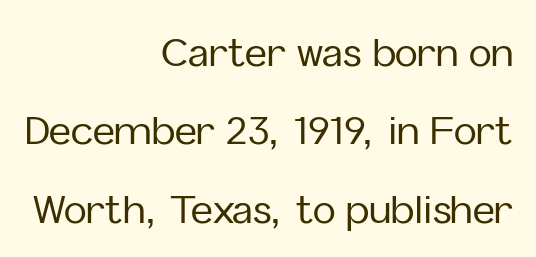
Is this a fixed-width face? No — the glyphs have proportional, varying widths. Unmarked baselines from the first word to the last. When letters stand straight like this, we call the style roman or upright. Airy leading. A typesetter would label this face a sans. Compared with a flush-left layout, this one pins lines to the opposite, right side.
